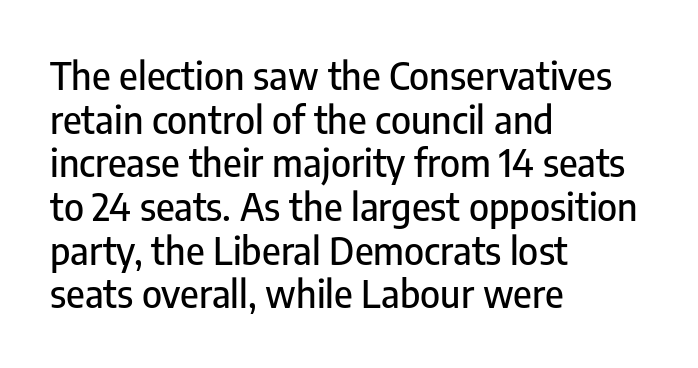
Q: Is the text italic (slanted)? A: No, it is upright.
Q: Is the typeface a serif or a sans-serif typeface? A: Sans-serif.
Q: Is the text underlined? A: No.
Q: How is the paragraph aligned? A: Left-aligned.
Q: Is the spacing between letters normal or unusually wide? A: Normal.
Q: Is the spacing between lines tight, normal or loose? A: Tight.
Q: Width (condensed, normal, or wide)? A: Condensed.
Q: Stroke contrast? A: Low.
Q: x-height? A: Medium.
Q: Monospaced? A: No.
